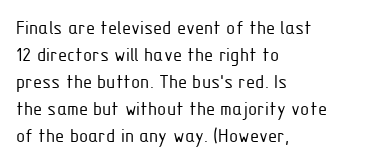
Q: Is the text bold? A: No.
Q: Is the text italic (slanted)? A: No, it is upright.
Q: Is the text underlined? A: No.
Q: How is the paragraph aligned? A: Left-aligned.
Q: Is the spacing between letters normal or unusually wide? A: Normal.
Q: Is the spacing between lines tight, normal or loose? A: Normal.
